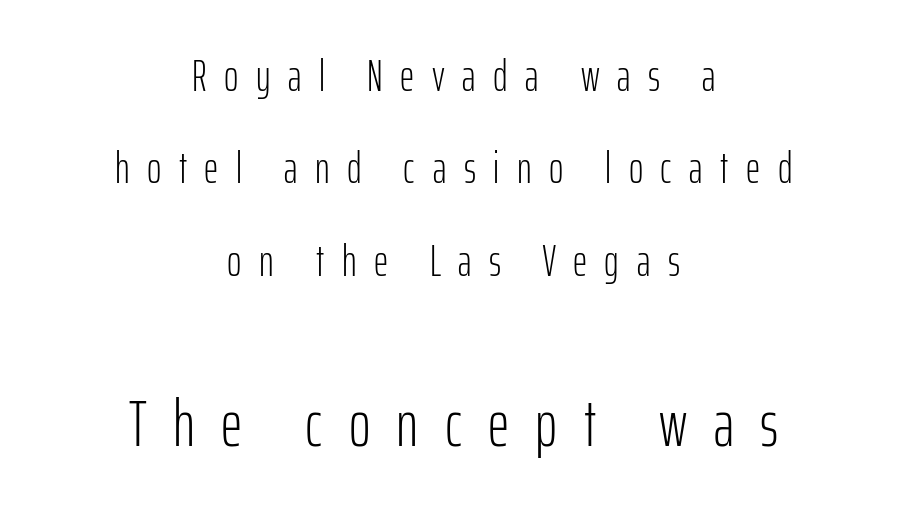
{"serif": "no", "italic": "no", "bold": "no", "weight": "light", "width": "condensed", "stroke_contrast": "low", "x_height": "medium", "monospaced": "no", "underline": "no", "align": "center", "line_spacing": "loose", "line_spacing_ratio": 2.1, "letter_spacing": "wide", "letter_spacing_em": 0.4, "larger_block": "second", "size_ratio": 1.5, "glyph_px": 66}
